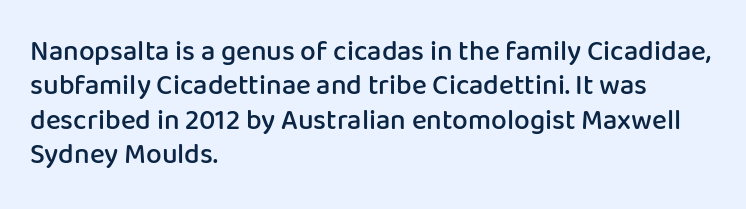
{"serif": "no", "italic": "no", "bold": "semi", "weight": "semibold", "width": "normal", "stroke_contrast": "low", "x_height": "medium", "monospaced": "no", "underline": "no", "align": "left", "line_spacing_ratio": 1.23, "letter_spacing": "normal", "letter_spacing_em": 0.0, "glyph_px": 28}
